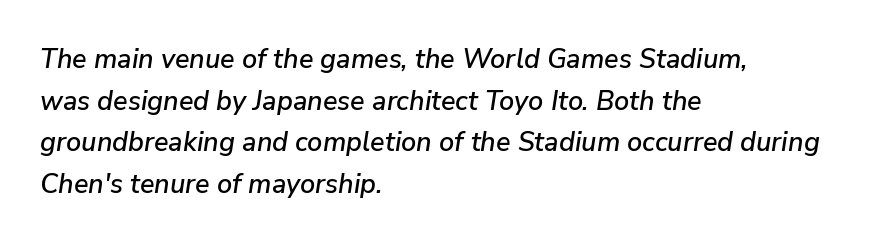
{"italic": "yes", "lean": "right", "slant_degrees": 9, "underline": "no", "align": "left", "line_spacing": "normal", "line_spacing_ratio": 1.54, "letter_spacing": "normal", "letter_spacing_em": 0.0, "glyph_px": 27}
